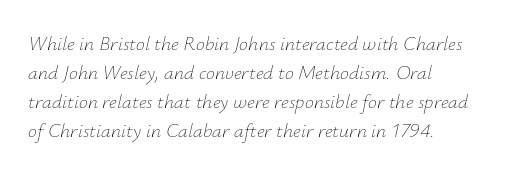
The image shows 20 px text type, italic (leaning right); set left-aligned, normal line spacing (1.45x), normal letter spacing, not underlined.
